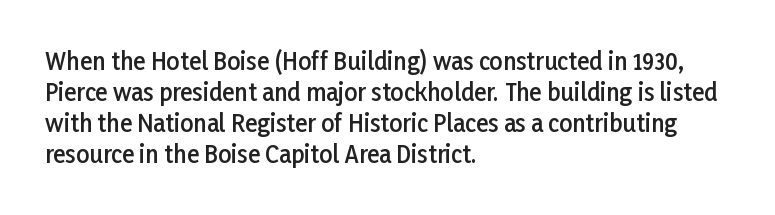
A bare baseline throughout the passage. The gaps between neighbouring characters are ordinary and unremarkable. These lines were composed using upright roman letters. Honestly, the row spacing looks completely unremarkable. In terms of weight, the rendering is demibold, just under bold. The typesetter chose a ragged-right arrangement here.
